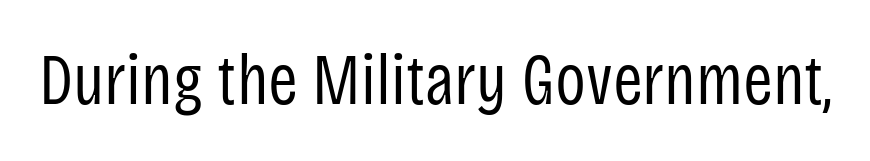
The image shows 72 px regular-weight, condensed sans-serif type, upright; set normal letter spacing, not underlined; low stroke contrast and a large x-height.
